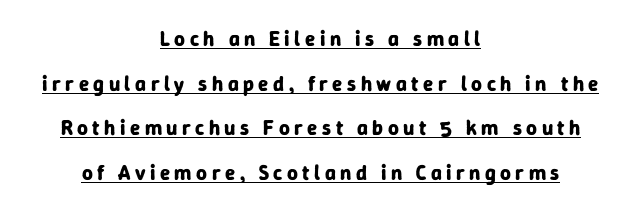
{"italic": "no", "bold": "yes", "underline": "yes", "align": "center", "line_spacing": "loose", "line_spacing_ratio": 2.13, "letter_spacing": "wide", "letter_spacing_em": 0.21, "glyph_px": 21}
